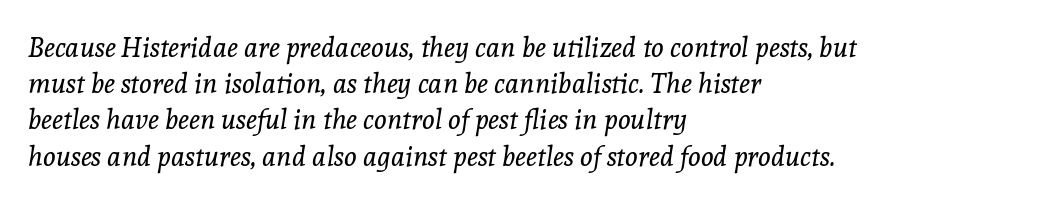
Glance below the letters and you will spot only blank space. Visually the block forms a straight wall on the left and a jagged coastline on the right. The glyphs look as if they've been sheared to an angle. Regular leading. Letter spacing: default. Bold? No — there's no thickening of the strokes.
